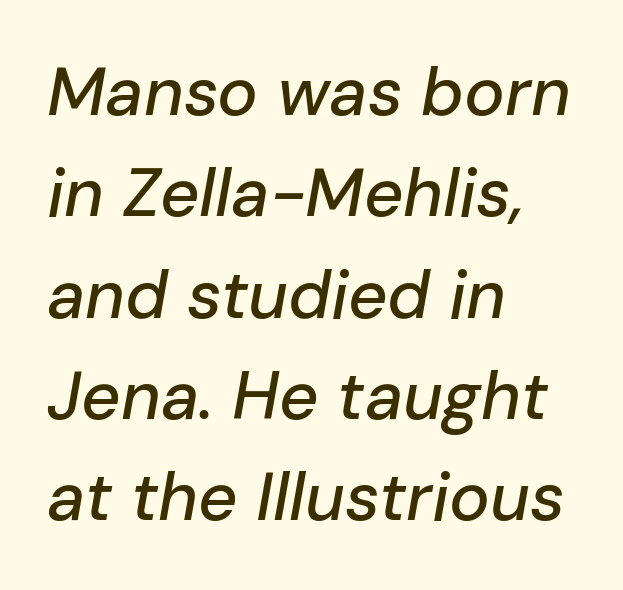
{"italic": "yes", "lean": "right", "slant_degrees": 10, "width": "normal", "stroke_contrast": "low", "x_height": "medium", "monospaced": "no", "underline": "no", "align": "left", "line_spacing": "normal", "line_spacing_ratio": 1.49, "letter_spacing": "normal", "letter_spacing_em": 0.0, "glyph_px": 68}
